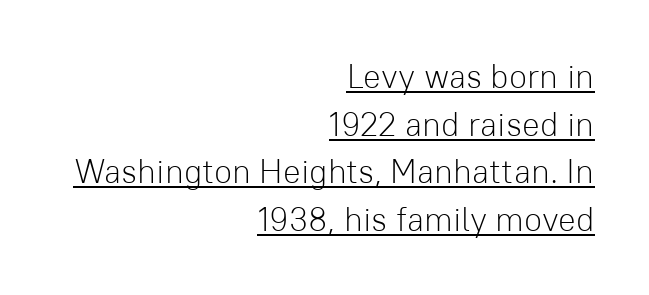
{"serif": "no", "italic": "no", "bold": "no", "weight": "light", "width": "normal", "stroke_contrast": "low", "x_height": "medium", "monospaced": "no", "underline": "yes", "align": "right", "line_spacing": "normal", "line_spacing_ratio": 1.44, "letter_spacing": "normal", "letter_spacing_em": 0.0, "glyph_px": 33}
